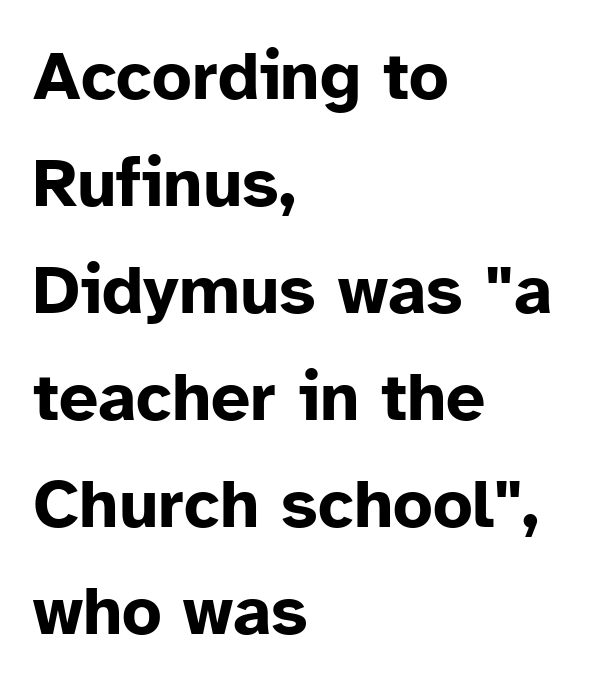
The image shows 69 px bold sans-serif type, upright; set left-aligned, normal line spacing (1.55x), normal letter spacing, not underlined; low stroke contrast and a medium x-height.
